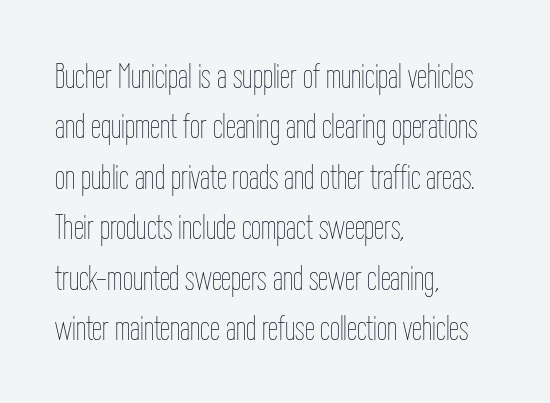
The font's upright variant was chosen for this text. If you drew a ruler down the left edge, every line would touch it. A typesetter would call this leading conventional body-copy spacing. Just letters on the line, the space beneath them empty.
